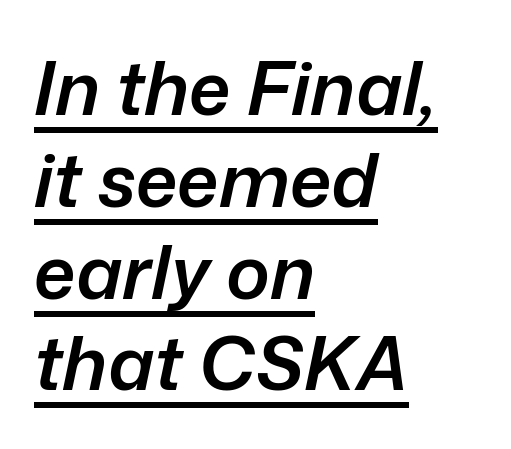
Q: Is the text bold? A: Semi-bold.
Q: Is the text italic (slanted)? A: Yes, it leans right by about 12 degrees.
Q: Is the text underlined? A: Yes.
Q: How is the paragraph aligned? A: Left-aligned.
Q: Is the spacing between letters normal or unusually wide? A: Normal.
Q: Width (condensed, normal, or wide)? A: Normal.
Q: Stroke contrast? A: Low.
Q: x-height? A: Medium.
Q: Monospaced? A: No.
